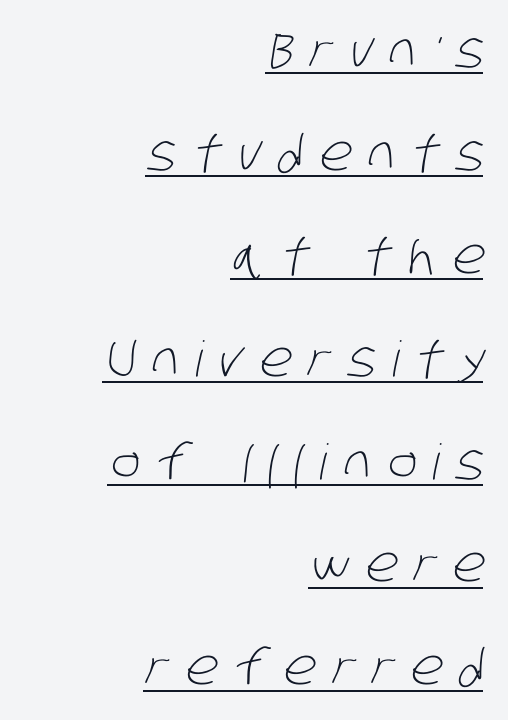
Q: Is the text bold? A: No.
Q: Is the typeface a serif or a sans-serif typeface? A: Sans-serif.
Q: Is the text underlined? A: Yes.
Q: How is the paragraph aligned? A: Right-aligned.
Q: Is the spacing between letters normal or unusually wide? A: Unusually wide.
Q: Is the spacing between lines tight, normal or loose? A: Loose.
Q: Width (condensed, normal, or wide)? A: Condensed.
Q: Stroke contrast? A: Low.
Q: x-height? A: Large.
Q: Monospaced? A: No.
